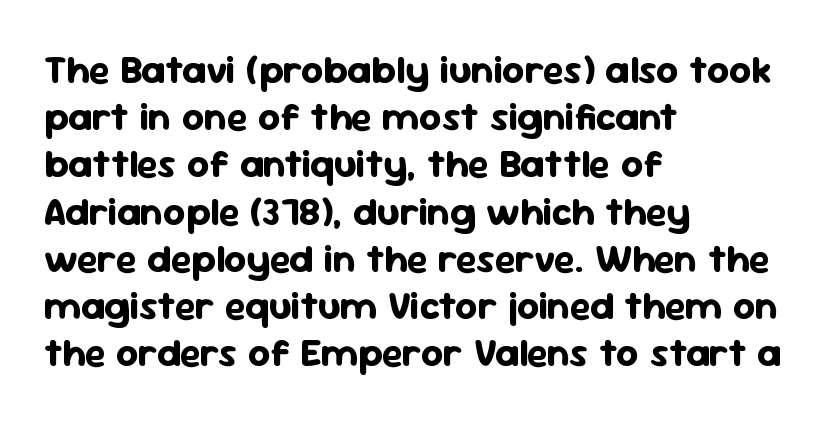
The image shows 39 px bold sans-serif type, upright; set left-aligned, line spacing 1.21x, normal letter spacing, not underlined; low stroke contrast and a medium x-height.
